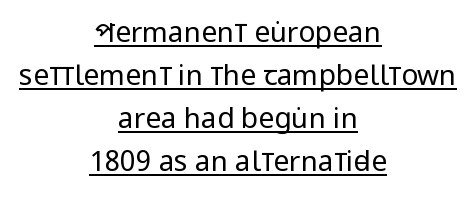
{"serif": "no", "italic": "no", "bold": "no", "weight": "regular", "width": "condensed", "stroke_contrast": "low", "x_height": "large", "monospaced": "no", "underline": "yes", "align": "center", "line_spacing": "normal", "line_spacing_ratio": 1.54, "letter_spacing": "normal", "letter_spacing_em": 0.0, "glyph_px": 28}
